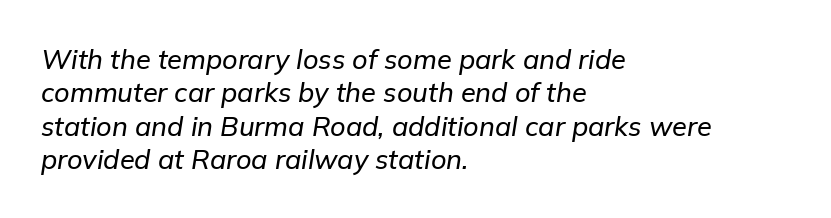
Compared with ordinary roman type, these characters are visibly tilted. If you drew a ruler down the left edge, every line would touch it. No extra tracking has been applied to these lines. Only glyphs here, with clear space below each row.
